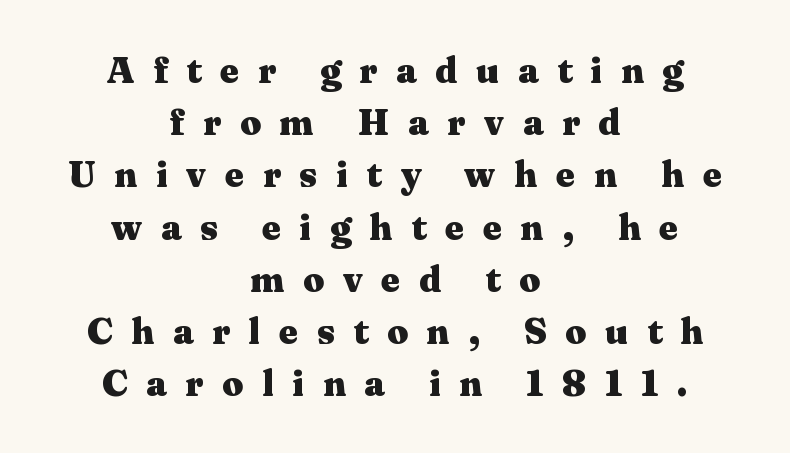
Q: Is the text bold? A: Yes.
Q: Is the text italic (slanted)? A: No, it is upright.
Q: Is the typeface a serif or a sans-serif typeface? A: Serif.
Q: Is the text underlined? A: No.
Q: How is the paragraph aligned? A: Centered.
Q: Is the spacing between letters normal or unusually wide? A: Unusually wide.
Q: Is the spacing between lines tight, normal or loose? A: Normal.
Q: Width (condensed, normal, or wide)? A: Wide.
Q: Stroke contrast? A: Medium.
Q: x-height? A: Medium.
Q: Monospaced? A: No.
